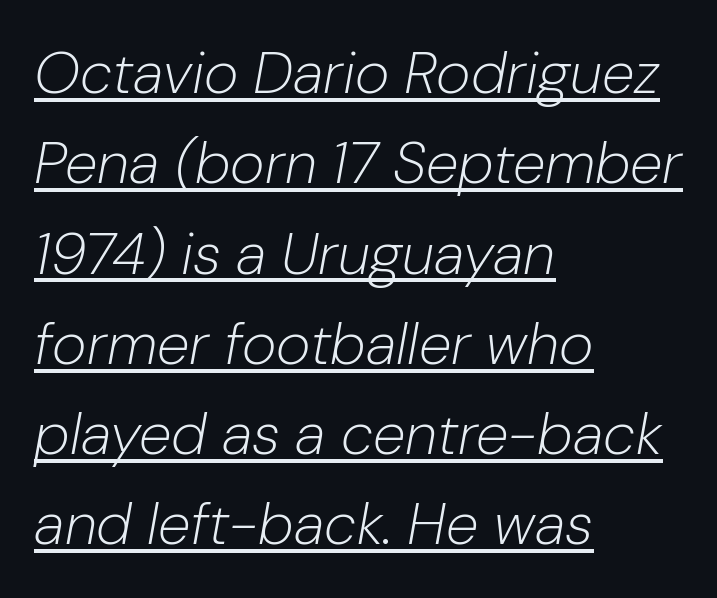
Q: Is the text bold? A: No.
Q: Is the text italic (slanted)? A: Yes, it leans right by about 10 degrees.
Q: Is the text underlined? A: Yes.
Q: How is the paragraph aligned? A: Left-aligned.
Q: Is the spacing between letters normal or unusually wide? A: Normal.
Q: Is the spacing between lines tight, normal or loose? A: Normal.
Q: Width (condensed, normal, or wide)? A: Normal.
Q: Stroke contrast? A: Low.
Q: x-height? A: Medium.
Q: Monospaced? A: No.
